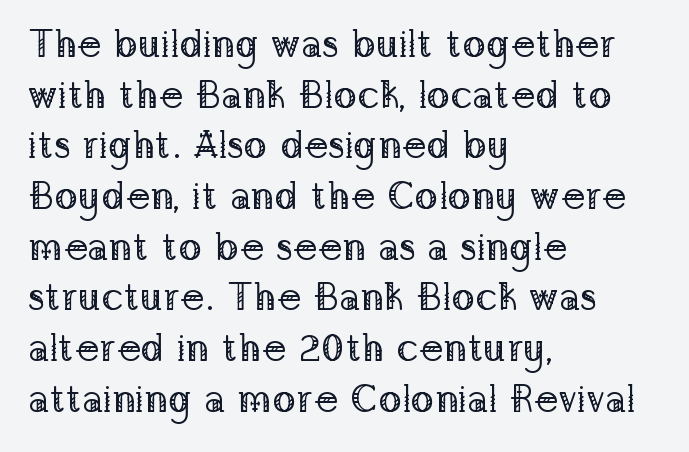
Q: Is the text bold? A: No.
Q: Is the text italic (slanted)? A: No, it is upright.
Q: Is the typeface a serif or a sans-serif typeface? A: Serif.
Q: Is the text underlined? A: No.
Q: How is the paragraph aligned? A: Left-aligned.
Q: Is the spacing between letters normal or unusually wide? A: Normal.
Q: Is the spacing between lines tight, normal or loose? A: Normal.
Q: Width (condensed, normal, or wide)? A: Normal.
Q: Stroke contrast? A: Low.
Q: x-height? A: Medium.
Q: Monospaced? A: No.
